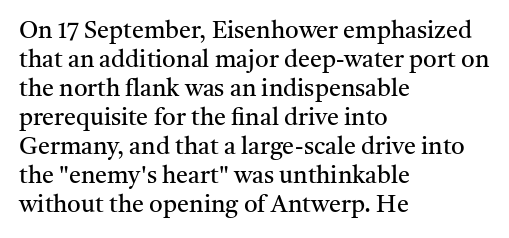
{"italic": "no", "bold": "no", "underline": "no", "align": "left", "line_spacing_ratio": 1.21, "letter_spacing": "normal", "letter_spacing_em": 0.0, "glyph_px": 24}
